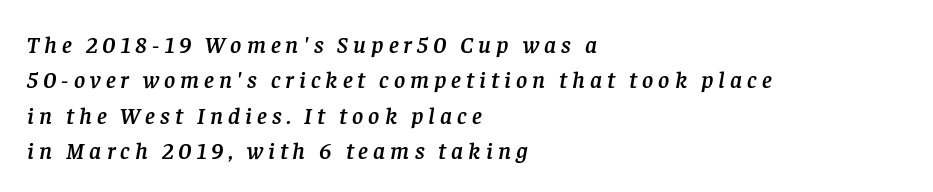
Descender tails drop into unmarked territory. Each new line begins a customary step beneath the previous one. Caption: multi-line text, flush left, ragged right. The letters are slanted; this is an italic face. Letter spacing: wide.
